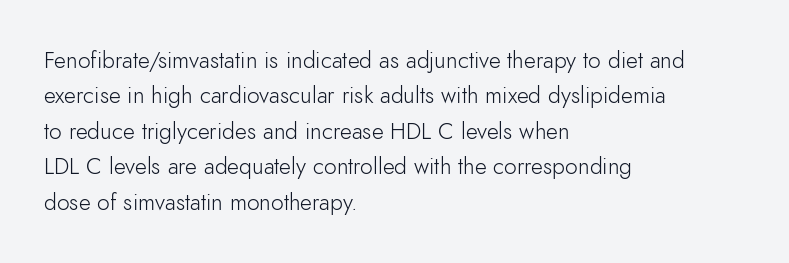
Q: Is the text bold? A: No.
Q: Is the text italic (slanted)? A: No, it is upright.
Q: Is the text underlined? A: No.
Q: How is the paragraph aligned? A: Left-aligned.
Q: Is the spacing between letters normal or unusually wide? A: Normal.
Q: Is the spacing between lines tight, normal or loose? A: Normal.
